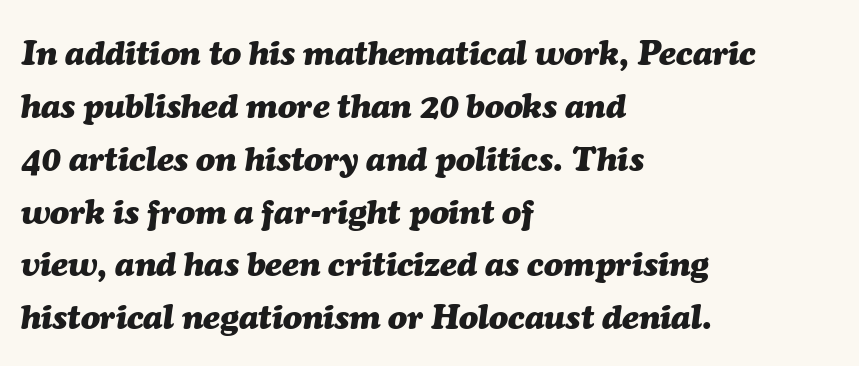
{"italic": "yes", "lean": "right", "slant_degrees": 7, "bold": "yes", "weight": "heavy", "width": "normal", "stroke_contrast": "medium", "x_height": "medium", "monospaced": "no", "underline": "no", "align": "left", "line_spacing": "normal", "line_spacing_ratio": 1.51, "letter_spacing": "normal", "letter_spacing_em": 0.0, "glyph_px": 35}
